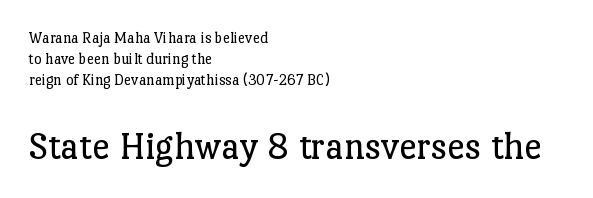
Q: Is the text bold? A: No.
Q: Is the text italic (slanted)? A: No, it is upright.
Q: Is the typeface a serif or a sans-serif typeface? A: Serif.
Q: Is the text underlined? A: No.
Q: How is the paragraph aligned? A: Left-aligned.
Q: Is the spacing between letters normal or unusually wide? A: Normal.
Q: Is the spacing between lines tight, normal or loose? A: Normal.
Q: Which block of text is set in a larger size, the first (top) or the second (bottom)? A: The second (bottom) one.
Q: Width (condensed, normal, or wide)? A: Normal.
Q: Stroke contrast? A: Low.
Q: x-height? A: Medium.
Q: Monospaced? A: No.
